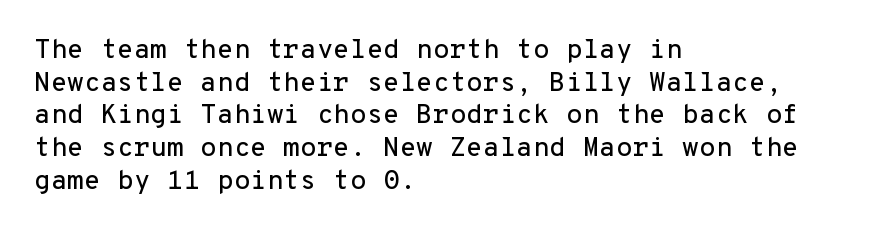
Words float on clear page, feet unadorned. Words appear dense and cohesive because spacing is normal. The lettering holds an erect, upright posture throughout. If you drew a ruler down the left edge, every line would touch it.
